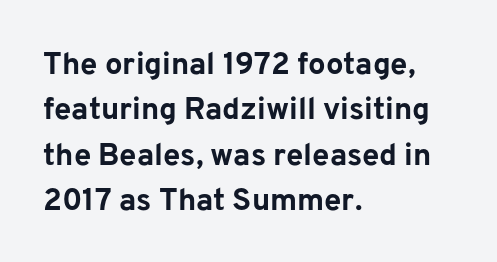
{"serif": "no", "italic": "no", "bold": "yes", "weight": "bold", "width": "normal", "stroke_contrast": "low", "x_height": "medium", "monospaced": "no", "underline": "no", "align": "left", "line_spacing": "normal", "line_spacing_ratio": 1.46, "letter_spacing": "normal", "letter_spacing_em": 0.0, "glyph_px": 31}
